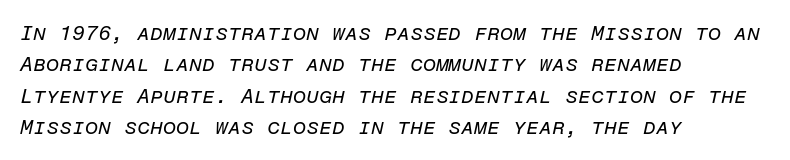
Q: Is the text bold? A: No.
Q: Is the text italic (slanted)? A: Yes, it leans right by about 12 degrees.
Q: Is the text underlined? A: No.
Q: How is the paragraph aligned? A: Left-aligned.
Q: Is the spacing between letters normal or unusually wide? A: Normal.
Q: Is the spacing between lines tight, normal or loose? A: Normal.
